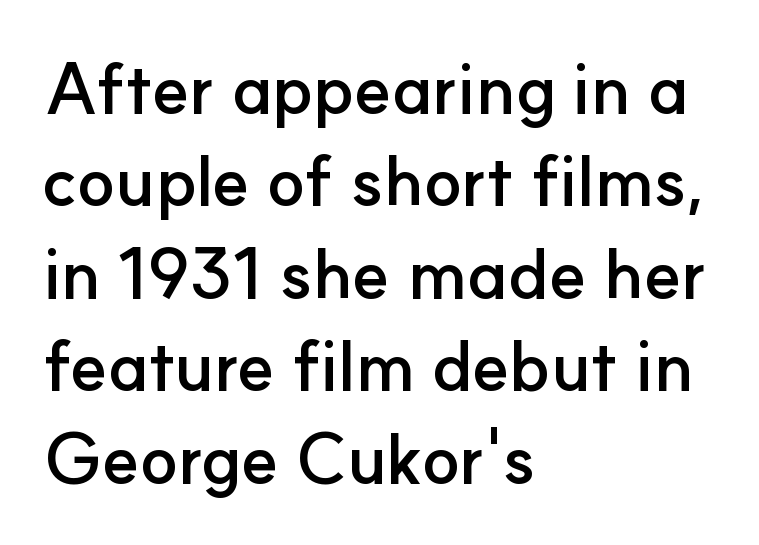
Letter spacing: default. Line spacing here is normal. The face used here is proportionally spaced, like ordinary book or web type. Stroke terminals: plain, sans-serif. The words here are not underlined. The axis of the letterforms is exactly vertical.
